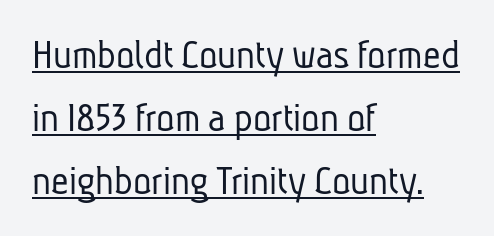
Q: Is the text bold? A: No.
Q: Is the typeface a serif or a sans-serif typeface? A: Sans-serif.
Q: Is the text underlined? A: Yes.
Q: How is the paragraph aligned? A: Left-aligned.
Q: Is the spacing between letters normal or unusually wide? A: Normal.
Q: Is the spacing between lines tight, normal or loose? A: Normal.
Q: Width (condensed, normal, or wide)? A: Condensed.
Q: Stroke contrast? A: Low.
Q: x-height? A: Medium.
Q: Monospaced? A: No.
